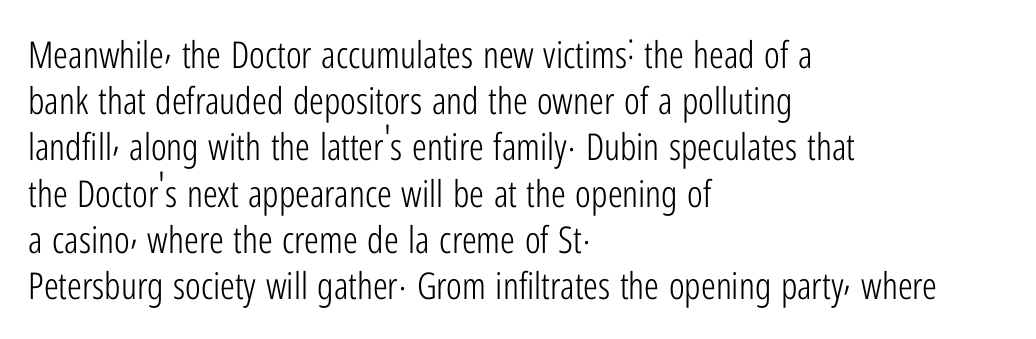
{"serif": "no", "italic": "no", "bold": "no", "weight": "light", "width": "condensed", "stroke_contrast": "low", "x_height": "medium", "monospaced": "no", "underline": "no", "align": "left", "line_spacing": "normal", "line_spacing_ratio": 1.25, "letter_spacing": "normal", "letter_spacing_em": 0.0, "glyph_px": 37}
